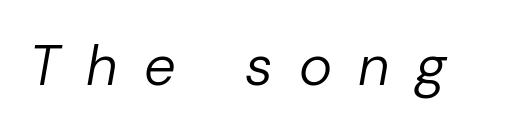
Is the type heavy? It reads as light-to-regular instead. A typesetter would call this proportional, since set widths differ per character. This sample uses expanded letter spacing, leaving extra air between glyphs. The letters are slanted; this is an italic face. Has an underline been added? It has not.
